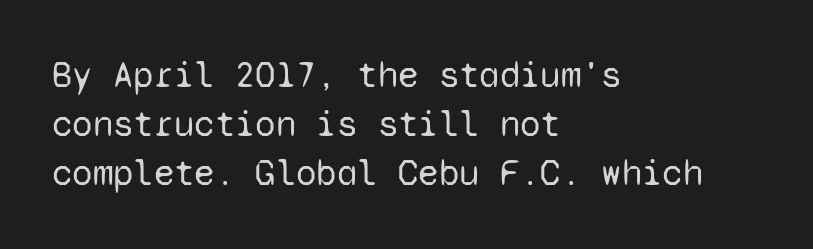
Unmarked baselines from the first word to the last. Each stroke keeps to a modest, everyday thickness or less. A typesetter would label this face a sans. Characters remain perfectly vertical along every line. Here the designer chose a console-style face with uniform glyph widths.
